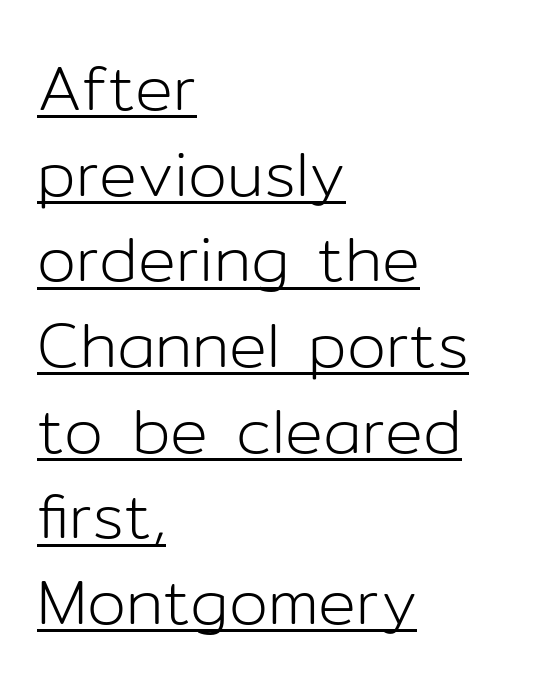
Q: Is the text bold? A: No.
Q: Is the text italic (slanted)? A: No, it is upright.
Q: Is the typeface a serif or a sans-serif typeface? A: Sans-serif.
Q: Is the text underlined? A: Yes.
Q: How is the paragraph aligned? A: Left-aligned.
Q: Is the spacing between letters normal or unusually wide? A: Normal.
Q: Is the spacing between lines tight, normal or loose? A: Normal.
Q: Width (condensed, normal, or wide)? A: Normal.
Q: Stroke contrast? A: Low.
Q: x-height? A: Medium.
Q: Monospaced? A: No.
